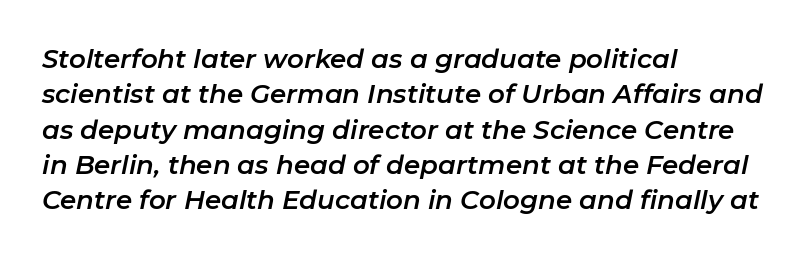
Q: Is the text italic (slanted)? A: Yes, it leans right by about 11 degrees.
Q: Is the text underlined? A: No.
Q: How is the paragraph aligned? A: Left-aligned.
Q: Is the spacing between letters normal or unusually wide? A: Normal.
Q: Is the spacing between lines tight, normal or loose? A: Normal.
